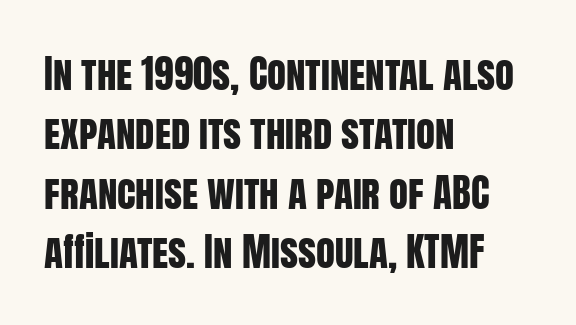
Q: Is the text italic (slanted)? A: No, it is upright.
Q: Is the typeface a serif or a sans-serif typeface? A: Sans-serif.
Q: Is the text underlined? A: No.
Q: How is the paragraph aligned? A: Left-aligned.
Q: Is the spacing between letters normal or unusually wide? A: Normal.
Q: Is the spacing between lines tight, normal or loose? A: Normal.
Q: Width (condensed, normal, or wide)? A: Condensed.
Q: Stroke contrast? A: Low.
Q: x-height? A: Large.
Q: Monospaced? A: No.
